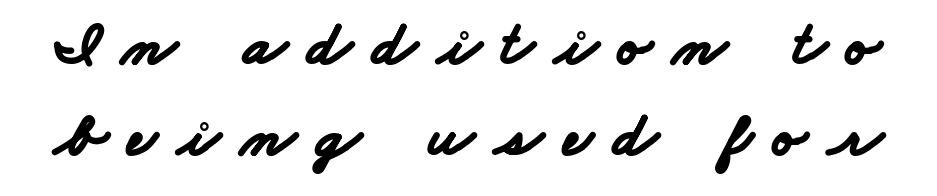
Q: Is the text bold? A: Yes.
Q: Is the typeface a serif or a sans-serif typeface? A: Sans-serif.
Q: Is the text underlined? A: No.
Q: Is the spacing between letters normal or unusually wide? A: Unusually wide.
Q: Is the spacing between lines tight, normal or loose? A: Normal.
Q: Width (condensed, normal, or wide)? A: Wide.
Q: Stroke contrast? A: Low.
Q: x-height? A: Small.
Q: Monospaced? A: No.
